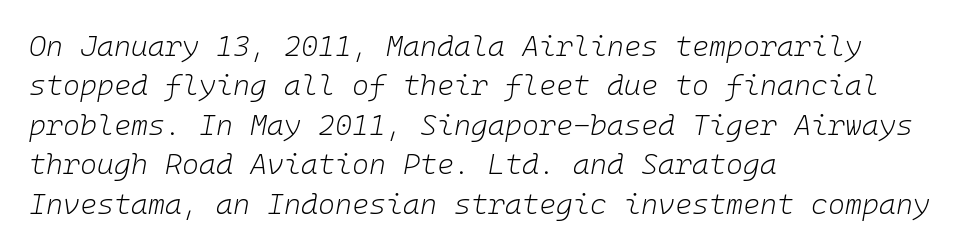
{"italic": "yes", "lean": "right", "slant_degrees": 10, "bold": "no", "weight": "light", "width": "normal", "stroke_contrast": "low", "x_height": "medium", "monospaced": "yes", "underline": "no", "align": "left", "line_spacing": "normal", "line_spacing_ratio": 1.36, "letter_spacing": "normal", "letter_spacing_em": 0.0, "glyph_px": 29}
